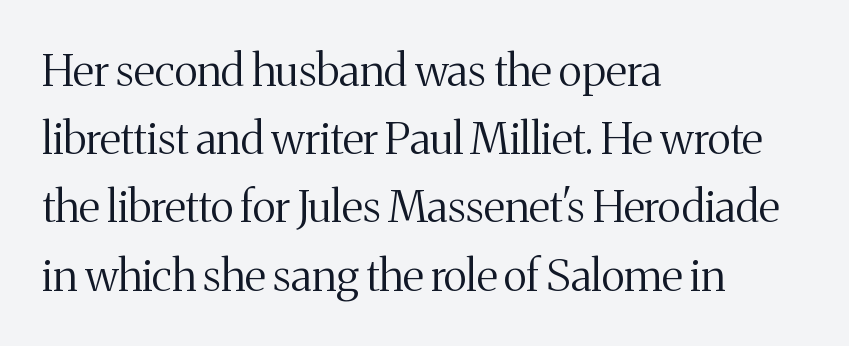
Looks like regular typesetting: each glyph gets only the width it needs. Rendered with straight, roman letterforms. No chunkiness to these letters — they're not bold. A typesetter would label this face a serif. The space between consecutive lines is moderate. The string is rendered with underlining switched off.
